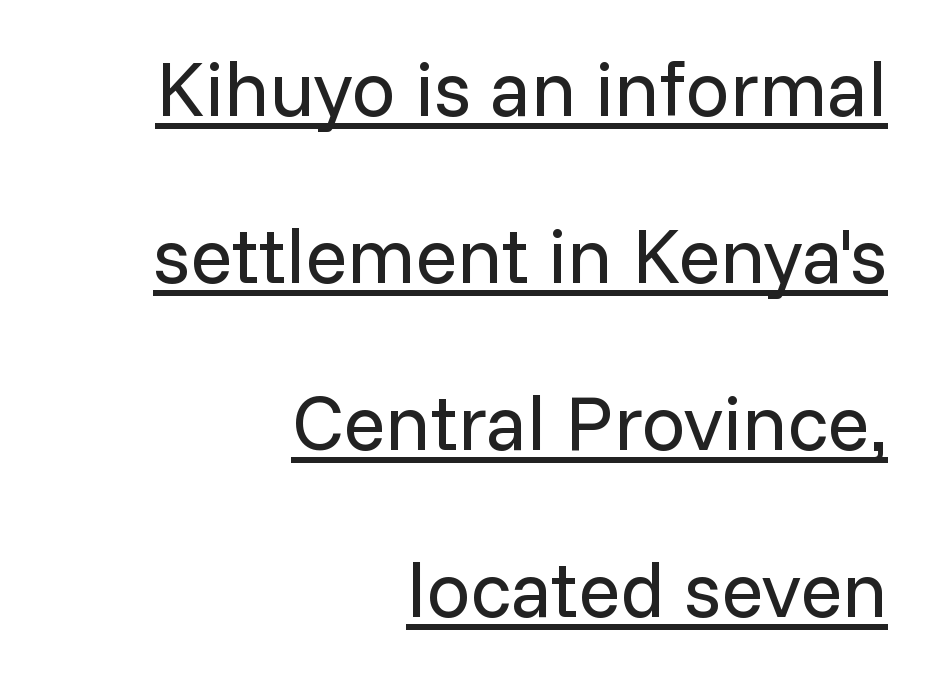
{"serif": "no", "italic": "no", "bold": "no", "weight": "regular", "width": "normal", "stroke_contrast": "low", "x_height": "medium", "monospaced": "no", "underline": "yes", "align": "right", "line_spacing": "loose", "line_spacing_ratio": 2.14, "letter_spacing": "normal", "letter_spacing_em": 0.0, "glyph_px": 78}
